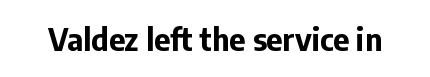
{"serif": "no", "italic": "no", "bold": "yes", "weight": "bold", "width": "normal", "stroke_contrast": "low", "x_height": "medium", "monospaced": "no", "underline": "no", "letter_spacing": "normal", "letter_spacing_em": 0.0, "glyph_px": 31}
